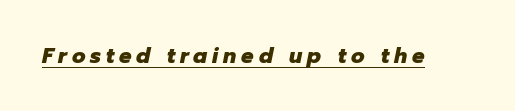
The image shows 22 px bold type, italic (leaning right); set unusually wide letter spacing (+0.22 em), underlined.
